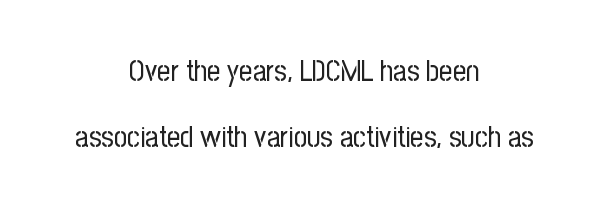
Q: Is the text bold? A: No.
Q: Is the text italic (slanted)? A: No, it is upright.
Q: Is the typeface a serif or a sans-serif typeface? A: Sans-serif.
Q: Is the text underlined? A: No.
Q: How is the paragraph aligned? A: Centered.
Q: Is the spacing between letters normal or unusually wide? A: Normal.
Q: Is the spacing between lines tight, normal or loose? A: Loose.
Q: Width (condensed, normal, or wide)? A: Condensed.
Q: Stroke contrast? A: Low.
Q: x-height? A: Medium.
Q: Monospaced? A: No.
